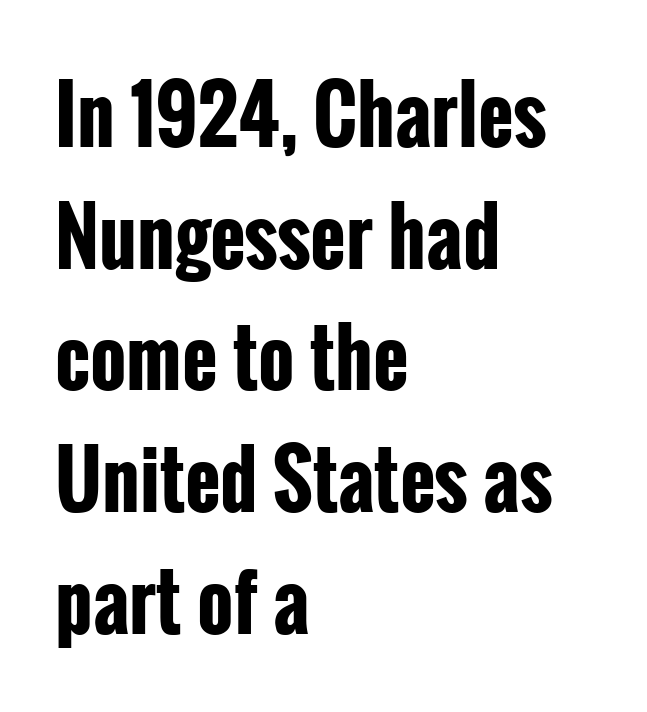
{"serif": "no", "italic": "no", "bold": "yes", "weight": "bold", "width": "condensed", "stroke_contrast": "low", "x_height": "medium", "monospaced": "no", "underline": "no", "align": "left", "line_spacing": "normal", "line_spacing_ratio": 1.58, "letter_spacing": "normal", "letter_spacing_em": 0.0, "glyph_px": 77}
